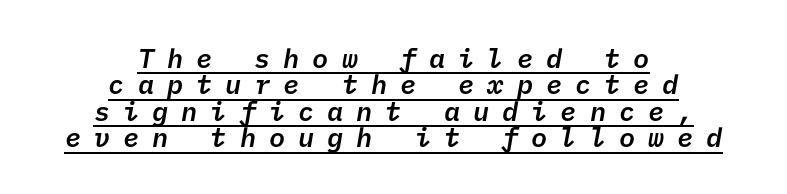
{"bold": "semi", "underline": "yes", "align": "center", "line_spacing": "tight", "line_spacing_ratio": 0.98, "letter_spacing": "wide", "letter_spacing_em": 0.48, "glyph_px": 27}
